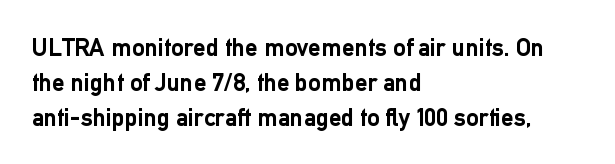
Q: Is the text bold? A: Yes.
Q: Is the text italic (slanted)? A: No, it is upright.
Q: Is the text underlined? A: No.
Q: How is the paragraph aligned? A: Left-aligned.
Q: Is the spacing between letters normal or unusually wide? A: Normal.
Q: Is the spacing between lines tight, normal or loose? A: Normal.
